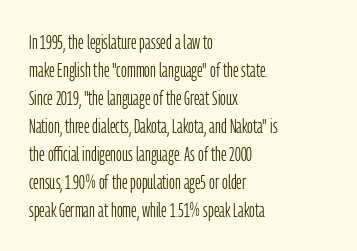
Q: Is the text bold? A: No.
Q: Is the text italic (slanted)? A: No, it is upright.
Q: Is the text underlined? A: No.
Q: How is the paragraph aligned? A: Left-aligned.
Q: Is the spacing between letters normal or unusually wide? A: Normal.
Q: Is the spacing between lines tight, normal or loose? A: Normal.
